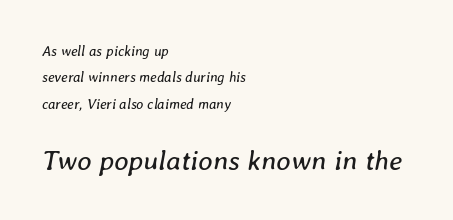
{"italic": "yes", "lean": "right", "slant_degrees": 8, "bold": "no", "weight": "regular", "width": "normal", "stroke_contrast": "low", "x_height": "medium", "monospaced": "no", "underline": "no", "align": "left", "line_spacing_ratio": 1.88, "letter_spacing": "normal", "letter_spacing_em": 0.0, "larger_block": "second", "size_ratio": 2.0, "glyph_px": 28}
